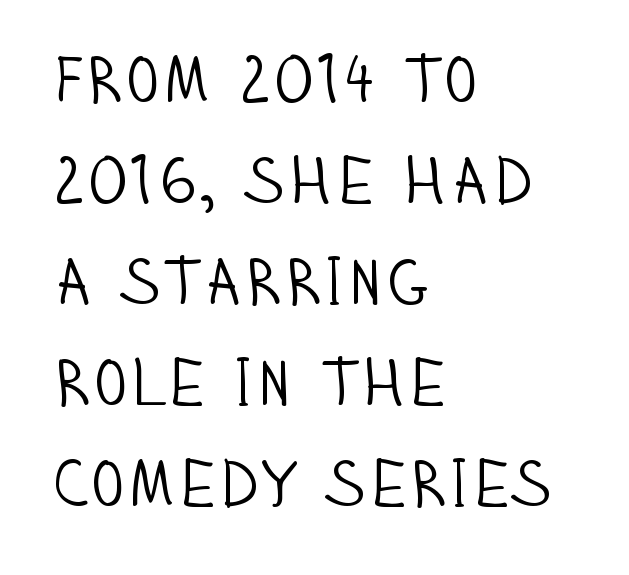
The image shows 66 px light, condensed sans-serif type, upright; set left-aligned, normal line spacing (1.53x), normal letter spacing, not underlined; low stroke contrast and a large x-height.
